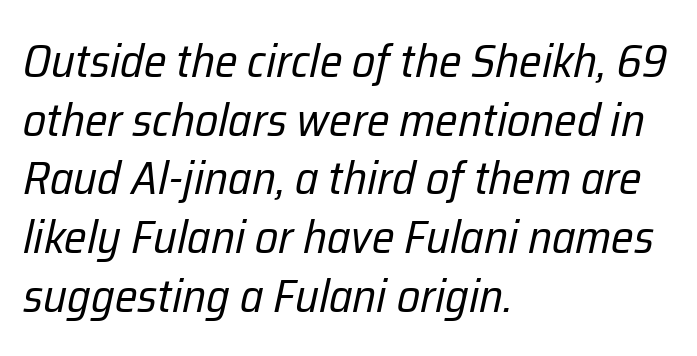
A student would call this left alignment; a typographer would say flush left, rag right. Each new line begins a customary step beneath the previous one. Beneath every word, the page is bare. Varying glyph widths throughout — classic text-font behaviour. No extra tracking has been applied to these lines. The whole block is typeset with a tilt.
